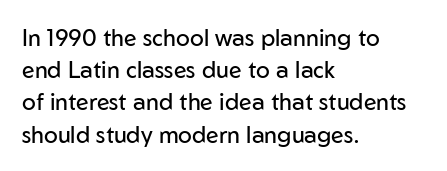
Regarding leading, the lines here are spaced in the standard way. The setting favours the left margin, as ordinary paragraphs usually do. The typeface has the unassuming heft of standard copy or less. The tracking reads as untouched default to a designer's eye. Type without underlining. Vertical strokes here are truly vertical.
